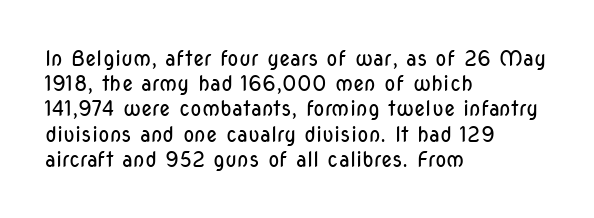
The letterforms sit shoulder to shoulder at normal distance. Typeset ragged right — the left edge is the straight one. The lettering holds an erect, upright posture throughout. Vertical stems look standard width or narrower in stroke. Beneath every word, the page is bare.
